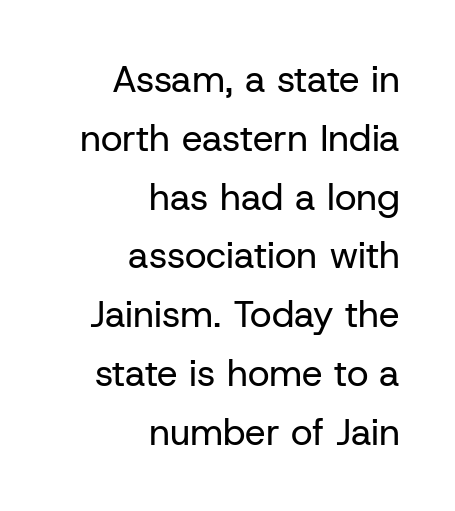
The image shows 37 px regular-weight sans-serif type, upright; set right-aligned, normal line spacing (1.59x), normal letter spacing, not underlined; low stroke contrast and a medium x-height.
